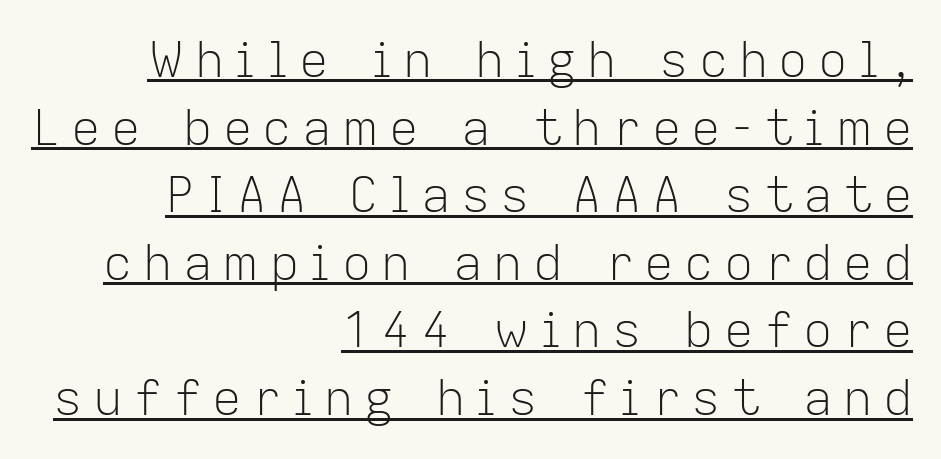
Letterform terminals end flat and unadorned throughout the passage. A quiet, ordinary-to-light weight characterises the typeface. Every word sits above its own underline. The type sits square on the baseline with zero lean.
